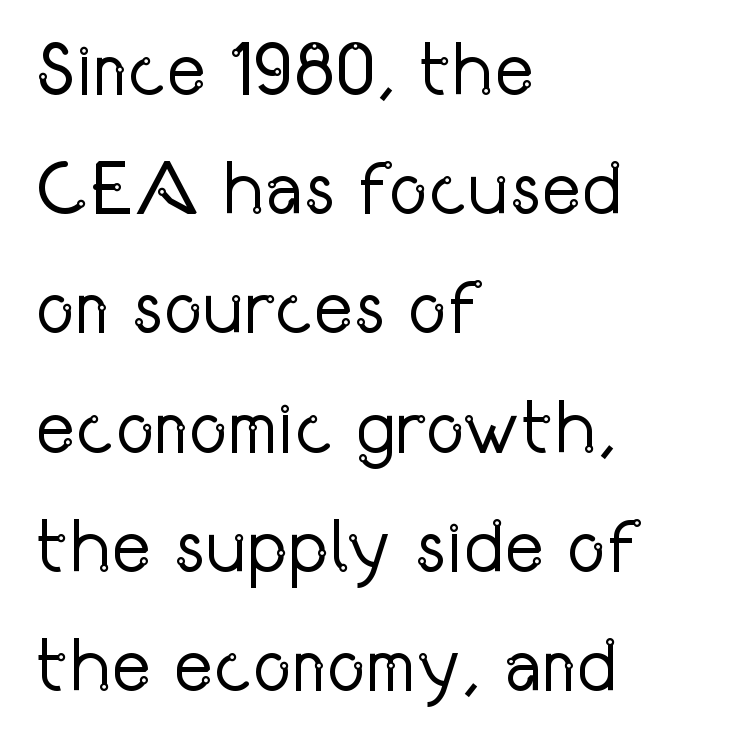
{"serif": "no", "italic": "no", "bold": "no", "weight": "regular", "width": "condensed", "stroke_contrast": "low", "x_height": "medium", "monospaced": "no", "underline": "no", "align": "left", "line_spacing": "normal", "line_spacing_ratio": 1.59, "letter_spacing": "normal", "letter_spacing_em": 0.0, "glyph_px": 75}
